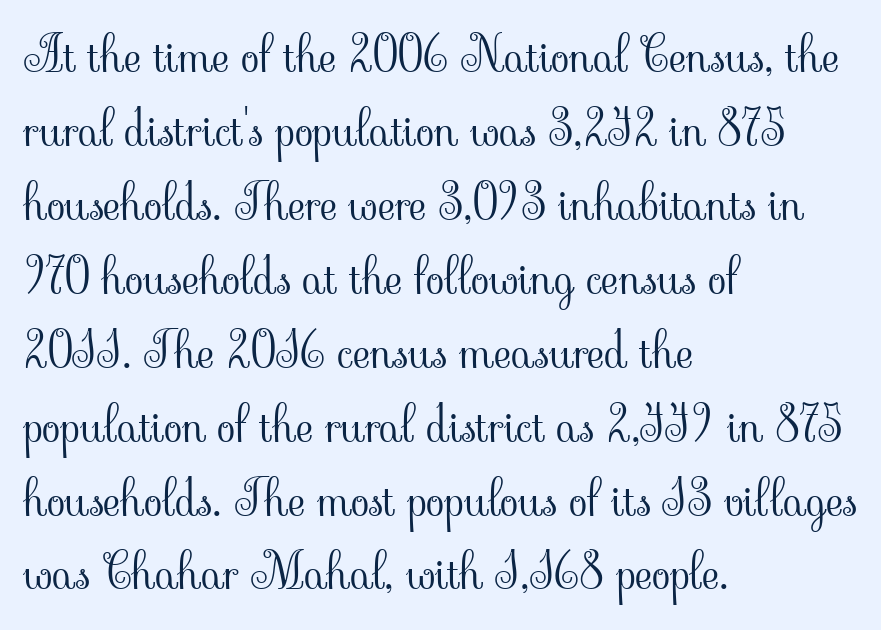
Each letter keeps its own natural width here, so spacing adapts to shape. The strokes are not fattened; the text isn't bold. The letters sit at their default tracking, neither squeezed nor spread. The space beneath each line is pristine and unruled. A typesetter would label this face a serif.
